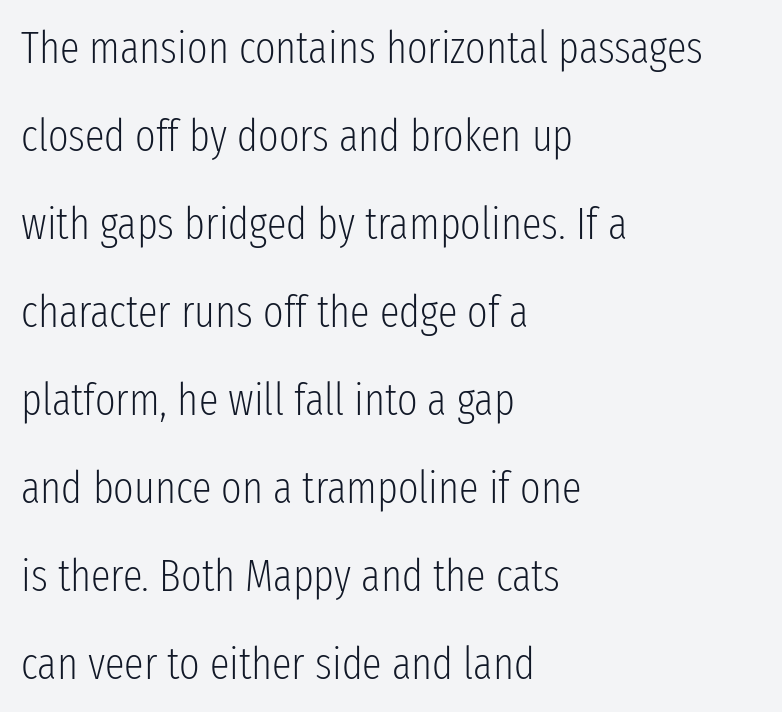
{"serif": "no", "italic": "no", "bold": "no", "weight": "light", "width": "condensed", "stroke_contrast": "low", "x_height": "medium", "monospaced": "no", "underline": "no", "align": "left", "line_spacing": "loose", "line_spacing_ratio": 2.0, "letter_spacing": "normal", "letter_spacing_em": 0.0, "glyph_px": 44}
